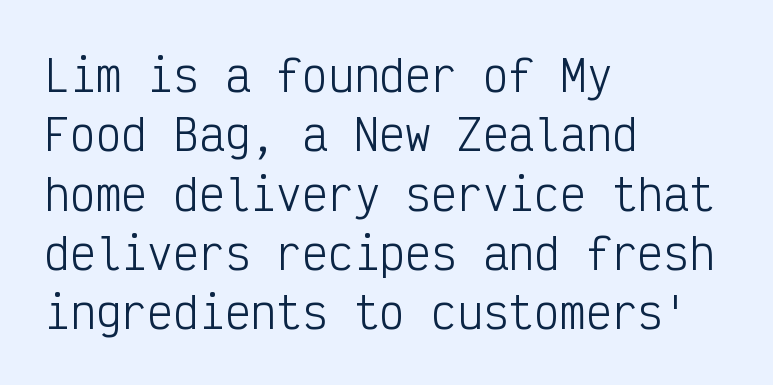
{"serif": "no", "italic": "no", "bold": "no", "weight": "light", "width": "condensed", "stroke_contrast": "low", "x_height": "medium", "monospaced": "yes", "underline": "no", "align": "left", "line_spacing": "normal", "line_spacing_ratio": 1.38, "letter_spacing": "normal", "letter_spacing_em": 0.0, "glyph_px": 43}
